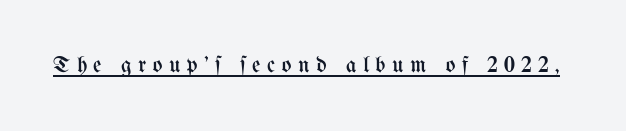
The image shows 23 px text type, upright; set unusually wide letter spacing (+0.28 em), underlined.
